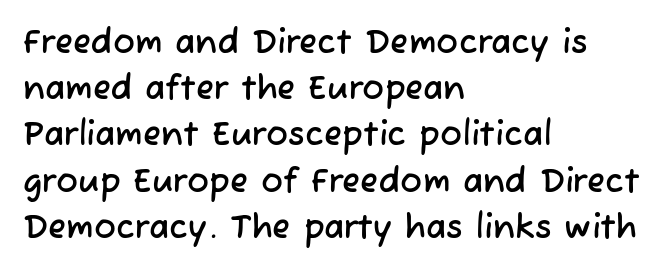
{"serif": "no", "width": "normal", "stroke_contrast": "low", "x_height": "medium", "monospaced": "no", "underline": "no", "align": "left", "line_spacing": "normal", "line_spacing_ratio": 1.4, "letter_spacing": "normal", "letter_spacing_em": 0.0, "glyph_px": 33}
